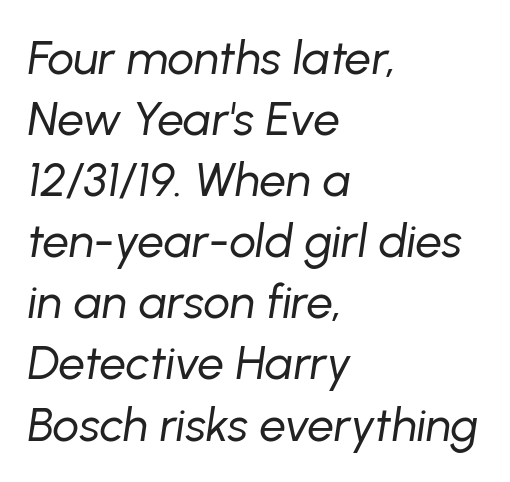
Q: Is the text bold? A: No.
Q: Is the text italic (slanted)? A: Yes, it leans right by about 8 degrees.
Q: Is the text underlined? A: No.
Q: How is the paragraph aligned? A: Left-aligned.
Q: Is the spacing between letters normal or unusually wide? A: Normal.
Q: Is the spacing between lines tight, normal or loose? A: Normal.
Q: Width (condensed, normal, or wide)? A: Normal.
Q: Stroke contrast? A: Low.
Q: x-height? A: Medium.
Q: Monospaced? A: No.
